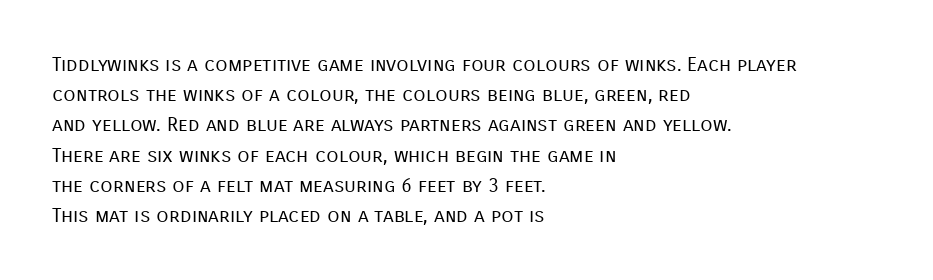
{"italic": "no", "bold": "no", "underline": "no", "align": "left", "line_spacing": "normal", "line_spacing_ratio": 1.51, "letter_spacing": "normal", "letter_spacing_em": 0.0, "glyph_px": 20}
